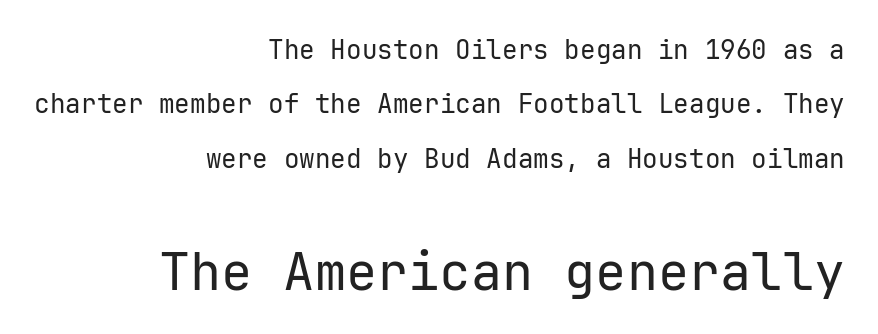
{"serif": "no", "italic": "no", "bold": "no", "weight": "regular", "width": "normal", "stroke_contrast": "low", "x_height": "medium", "monospaced": "yes", "underline": "no", "align": "right", "line_spacing": "loose", "line_spacing_ratio": 2.09, "letter_spacing": "normal", "letter_spacing_em": 0.0, "larger_block": "second", "size_ratio": 2.0, "glyph_px": 52}
